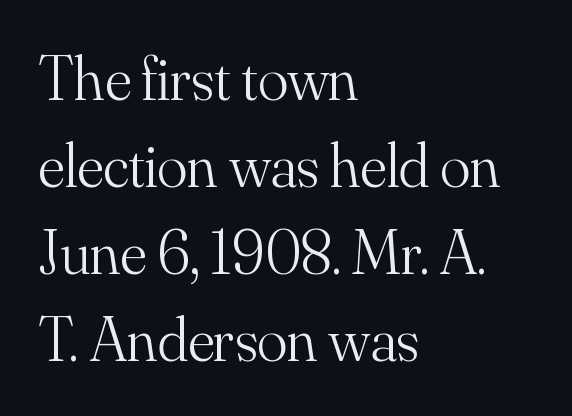
The image shows 63 px light serif type, upright; set left-aligned, normal line spacing (1.38x), normal letter spacing, not underlined; medium stroke contrast and a small x-height.
